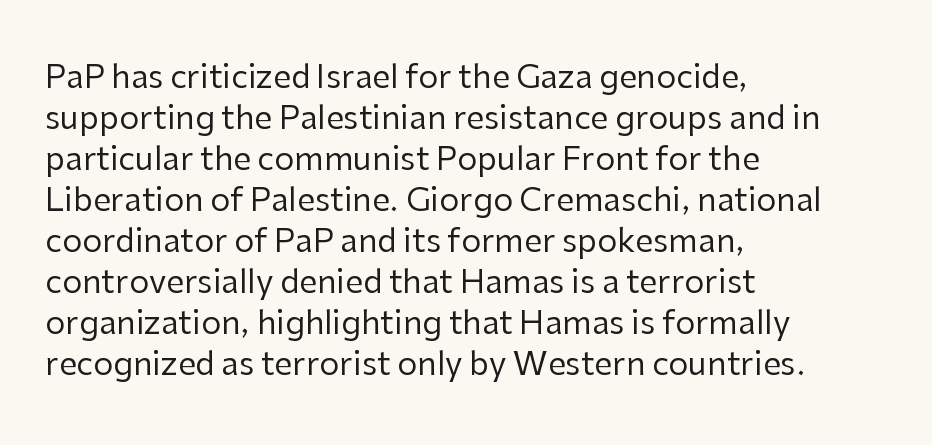
{"serif": "no", "italic": "no", "bold": "no", "weight": "regular", "width": "normal", "stroke_contrast": "low", "x_height": "medium", "monospaced": "no", "underline": "no", "align": "left", "line_spacing": "normal", "line_spacing_ratio": 1.28, "letter_spacing": "normal", "letter_spacing_em": 0.0, "glyph_px": 32}
